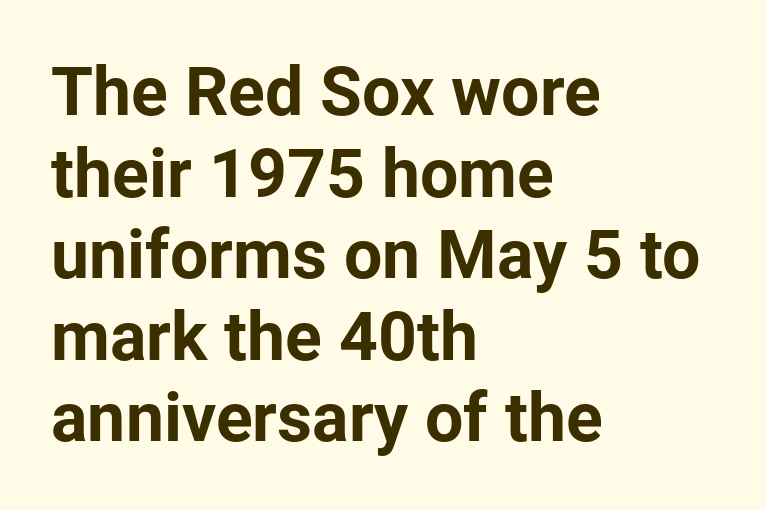
The image shows 68 px bold sans-serif type, upright; set left-aligned, line spacing 1.2x, normal letter spacing, not underlined; low stroke contrast and a medium x-height.
